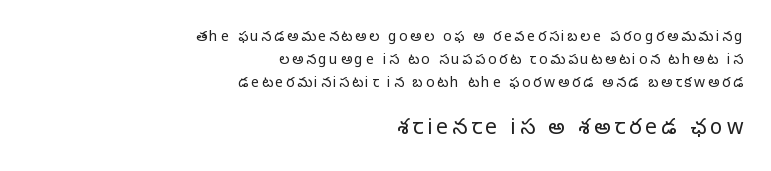
It's the straight-up-and-down kind of type. Casual observation: everything's shoved over to the right. The rows are spaced the way most documents space them. The passage shown is not underscored anywhere.
